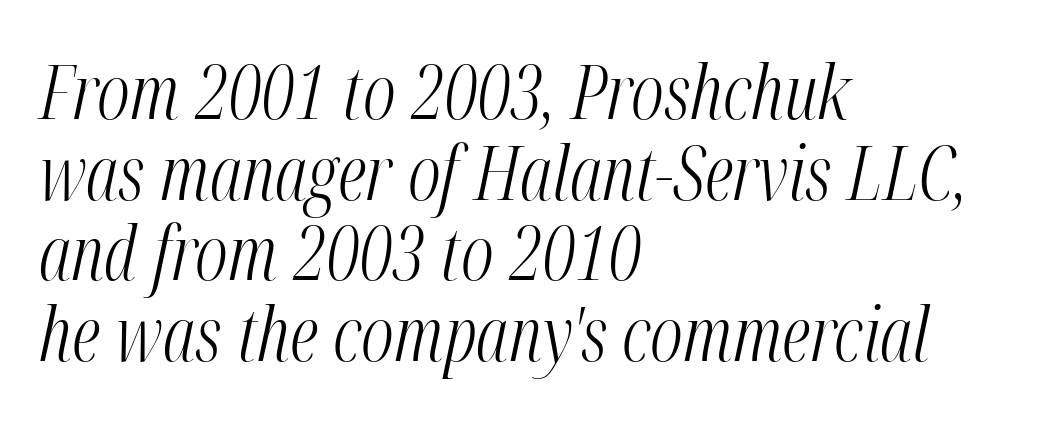
The image shows 74 px light, condensed type, italic (leaning right); set left-aligned, tight line spacing (1.09x), normal letter spacing, not underlined; medium stroke contrast and a medium x-height.
